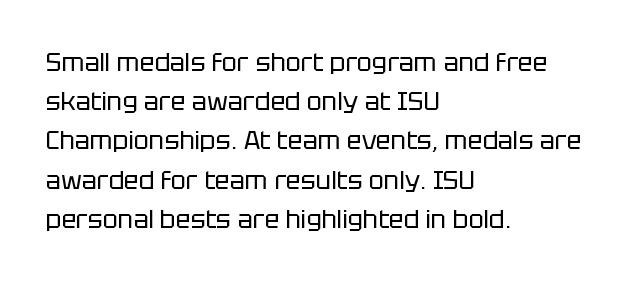
Is this a heavy cut? Hardly; it is regular or lighter. In CSS terms this would be text-align: left. Words appear dense and cohesive because spacing is normal. The gap between lines stays unmarked. Reading down the column, the eye jumps a familiar distance to each next line. This is roman type, the default non-slanted kind.
